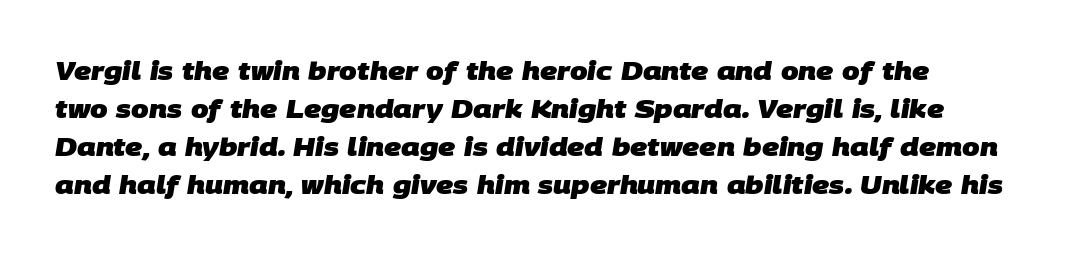
Q: Is the text bold? A: Yes.
Q: Is the text underlined? A: No.
Q: Is the spacing between letters normal or unusually wide? A: Normal.
Q: Is the spacing between lines tight, normal or loose? A: Normal.
